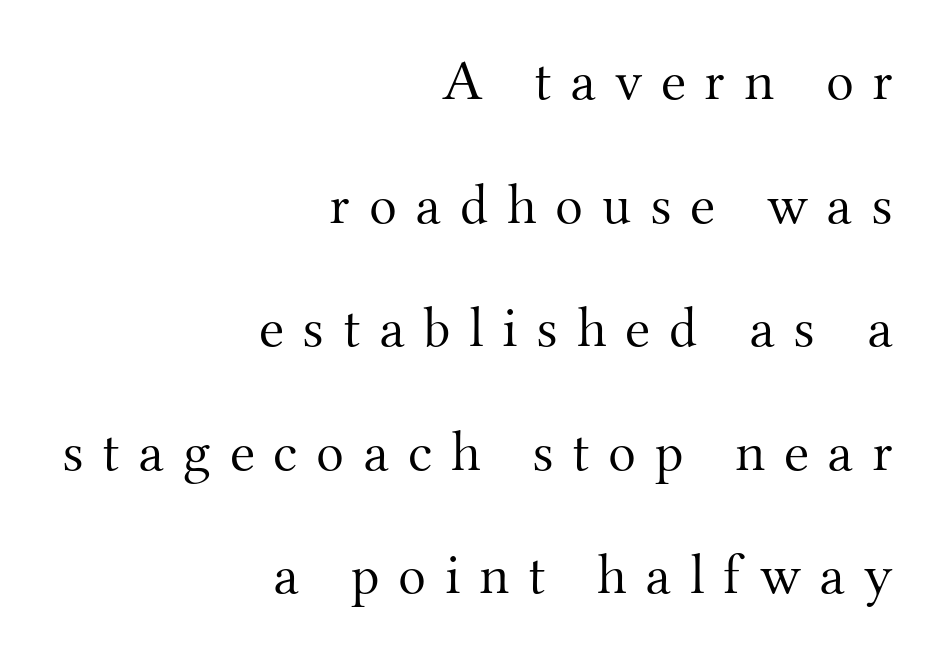
{"serif": "yes", "italic": "no", "bold": "no", "weight": "light", "width": "normal", "stroke_contrast": "medium", "x_height": "small", "monospaced": "no", "underline": "no", "align": "right", "line_spacing": "loose", "line_spacing_ratio": 2.13, "letter_spacing": "wide", "letter_spacing_em": 0.32, "glyph_px": 58}
